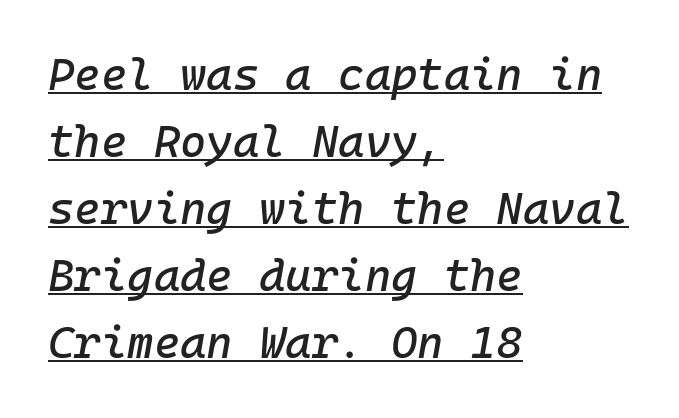
{"italic": "yes", "lean": "right", "slant_degrees": 10, "width": "normal", "stroke_contrast": "low", "x_height": "medium", "monospaced": "yes", "underline": "yes", "align": "left", "line_spacing": "normal", "line_spacing_ratio": 1.49, "letter_spacing": "normal", "letter_spacing_em": 0.0, "glyph_px": 45}
